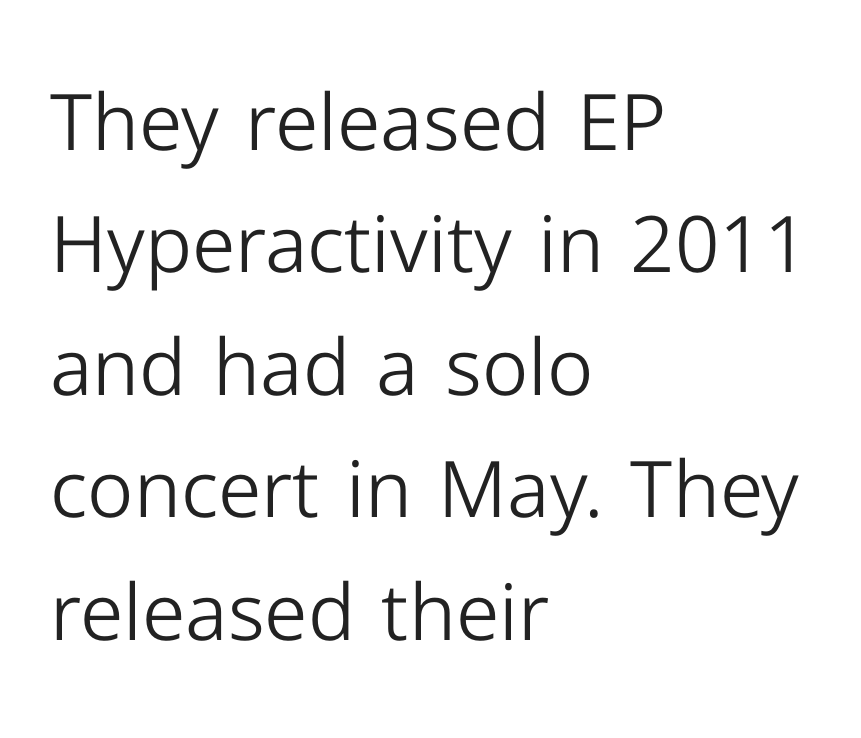
Q: Is the text bold? A: No.
Q: Is the text italic (slanted)? A: No, it is upright.
Q: Is the typeface a serif or a sans-serif typeface? A: Sans-serif.
Q: Is the text underlined? A: No.
Q: How is the paragraph aligned? A: Left-aligned.
Q: Is the spacing between letters normal or unusually wide? A: Normal.
Q: Is the spacing between lines tight, normal or loose? A: Normal.
Q: Width (condensed, normal, or wide)? A: Normal.
Q: Stroke contrast? A: Low.
Q: x-height? A: Medium.
Q: Monospaced? A: No.
